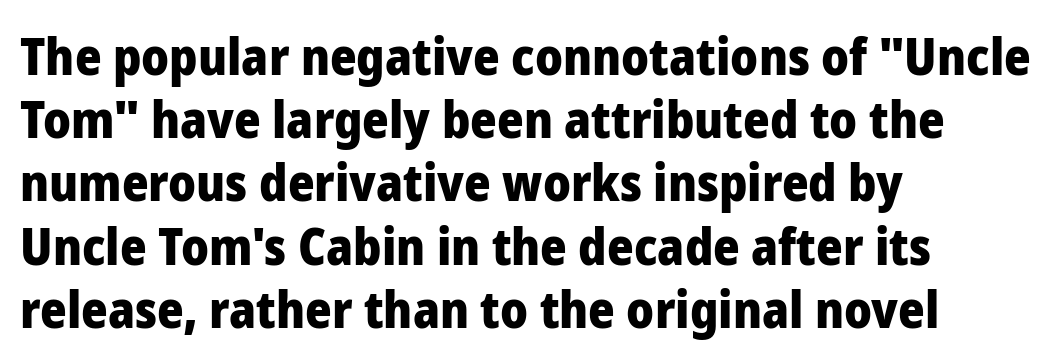
The image shows 51 px heavy sans-serif type, upright; set left-aligned, line spacing 1.24x, normal letter spacing, not underlined; low stroke contrast and a medium x-height.
